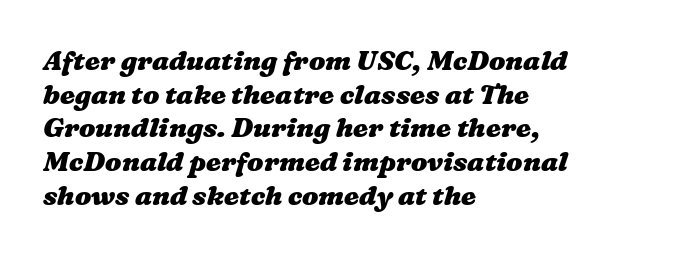
{"bold": "yes", "underline": "no", "align": "left", "line_spacing": "normal", "line_spacing_ratio": 1.25, "letter_spacing": "normal", "letter_spacing_em": 0.0, "glyph_px": 27}
